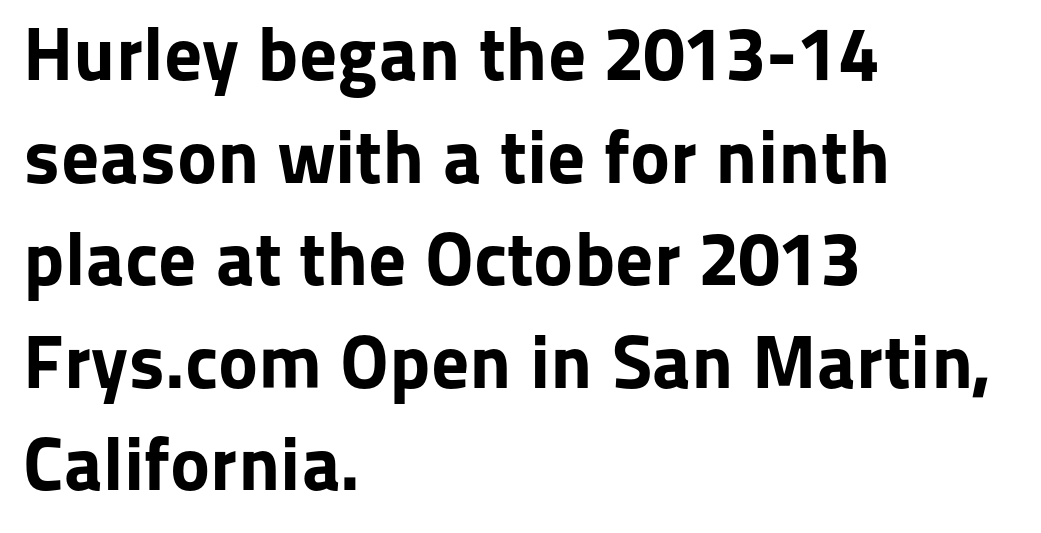
The font is running at its bold setting. Examine the stroke ends and you'll find no serifs. There is no visible air inserted between adjacent glyphs. Characters remain perfectly vertical along every line.
